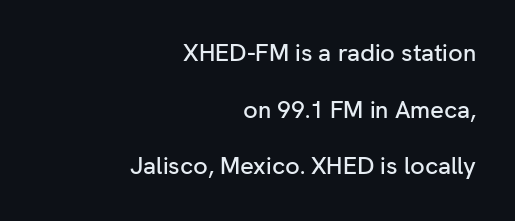
{"italic": "no", "underline": "no", "align": "right", "line_spacing": "loose", "line_spacing_ratio": 2.36, "letter_spacing": "normal", "letter_spacing_em": 0.0, "glyph_px": 24}
